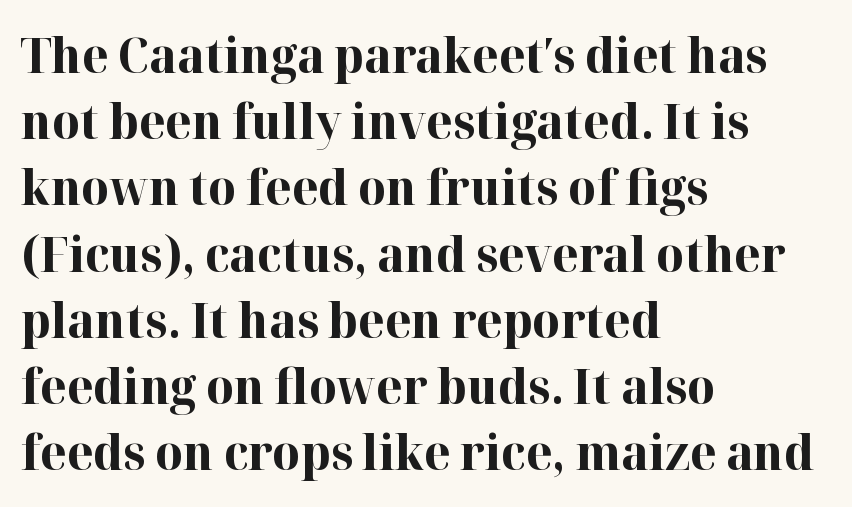
{"serif": "yes", "italic": "no", "bold": "yes", "weight": "bold", "width": "normal", "stroke_contrast": "high", "x_height": "medium", "monospaced": "no", "underline": "no", "align": "left", "line_spacing": "normal", "line_spacing_ratio": 1.38, "letter_spacing": "normal", "letter_spacing_em": 0.0, "glyph_px": 48}
